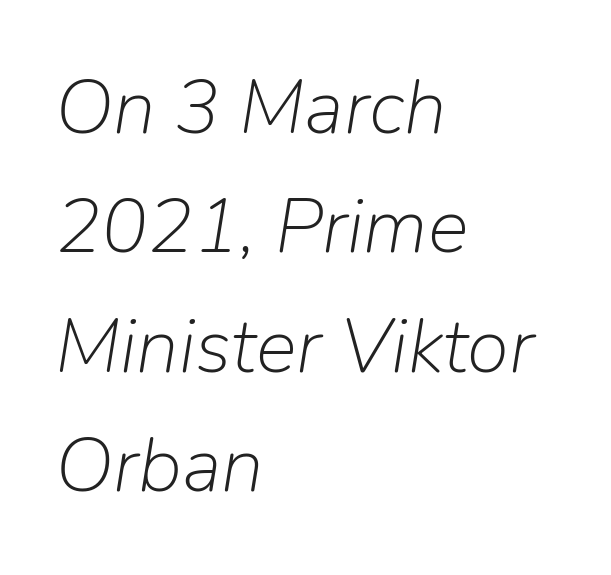
The image shows 77 px light type, italic (leaning right); set left-aligned, normal line spacing (1.55x), normal letter spacing, not underlined; low stroke contrast and a medium x-height.
